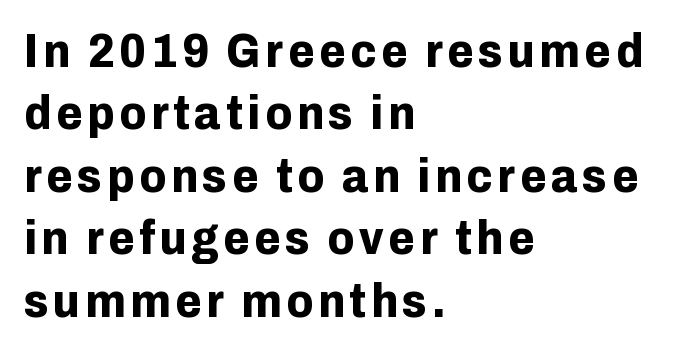
Q: Is the text bold? A: Yes.
Q: Is the text italic (slanted)? A: No, it is upright.
Q: Is the typeface a serif or a sans-serif typeface? A: Sans-serif.
Q: Is the text underlined? A: No.
Q: How is the paragraph aligned? A: Left-aligned.
Q: Is the spacing between lines tight, normal or loose? A: Normal.
Q: Width (condensed, normal, or wide)? A: Normal.
Q: Stroke contrast? A: Low.
Q: x-height? A: Medium.
Q: Monospaced? A: No.
